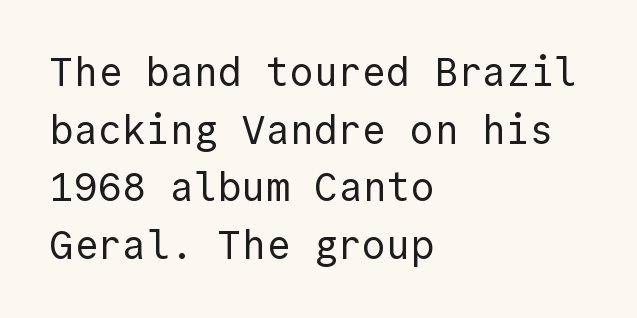
Monospaced: the letters line up in strict vertical columns. The rendering keeps characters at their native spacing. Compared with typical paragraphs, the rows here are spaced about the same. Every row of glyphs begins at an identical x-position on the left. This is sans-serif lettering, the kind often seen on screens and signage. The letters look calm and open, with moderate or lighter stems.
